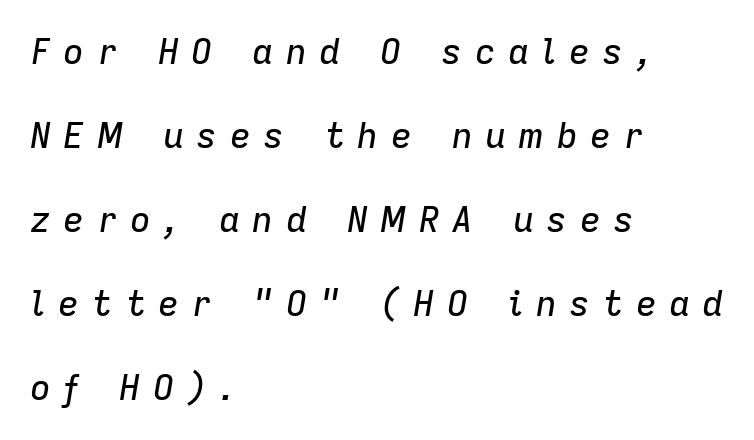
The image shows 35 px text type, italic (leaning right); set left-aligned, loose line spacing (2.4x), unusually wide letter spacing (+0.35 em), not underlined; low stroke contrast and a medium x-height.
